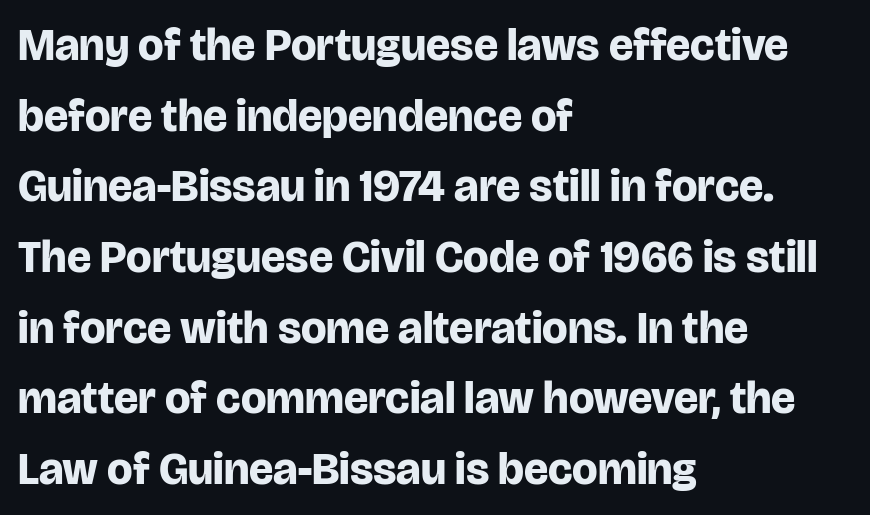
Q: Is the text bold? A: Yes.
Q: Is the text italic (slanted)? A: No, it is upright.
Q: Is the typeface a serif or a sans-serif typeface? A: Sans-serif.
Q: Is the text underlined? A: No.
Q: How is the paragraph aligned? A: Left-aligned.
Q: Is the spacing between letters normal or unusually wide? A: Normal.
Q: Is the spacing between lines tight, normal or loose? A: Normal.
Q: Width (condensed, normal, or wide)? A: Normal.
Q: Stroke contrast? A: Low.
Q: x-height? A: Large.
Q: Monospaced? A: No.
